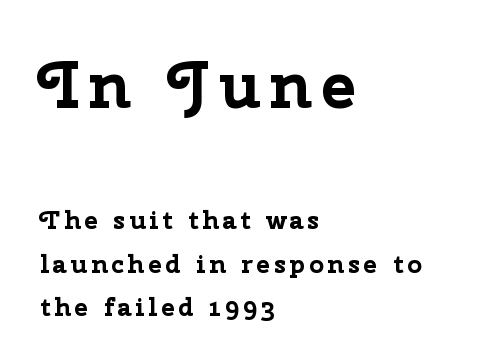
Q: Is the text bold? A: Yes.
Q: Is the text italic (slanted)? A: No, it is upright.
Q: Is the typeface a serif or a sans-serif typeface? A: Sans-serif.
Q: Is the text underlined? A: No.
Q: How is the paragraph aligned? A: Left-aligned.
Q: Is the spacing between lines tight, normal or loose? A: Normal.
Q: Which block of text is set in a larger size, the first (top) or the second (bottom)? A: The first (top) one.
Q: Width (condensed, normal, or wide)? A: Normal.
Q: Stroke contrast? A: Low.
Q: x-height? A: Medium.
Q: Monospaced? A: No.
